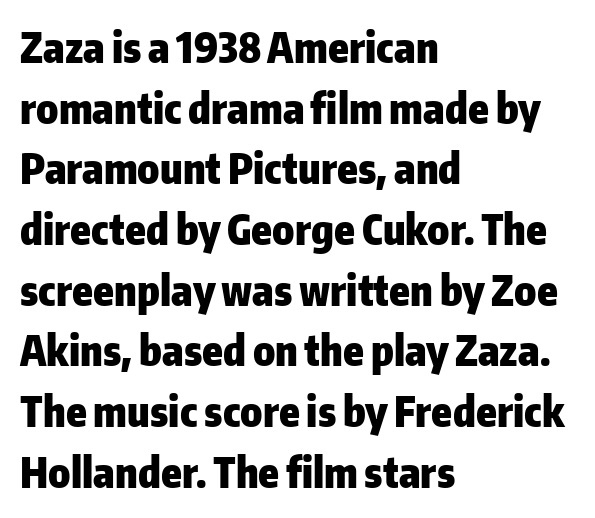
Q: Is the text bold? A: Yes.
Q: Is the text italic (slanted)? A: No, it is upright.
Q: Is the typeface a serif or a sans-serif typeface? A: Sans-serif.
Q: Is the text underlined? A: No.
Q: How is the paragraph aligned? A: Left-aligned.
Q: Is the spacing between letters normal or unusually wide? A: Normal.
Q: Is the spacing between lines tight, normal or loose? A: Normal.
Q: Width (condensed, normal, or wide)? A: Normal.
Q: Stroke contrast? A: Low.
Q: x-height? A: Medium.
Q: Monospaced? A: No.
